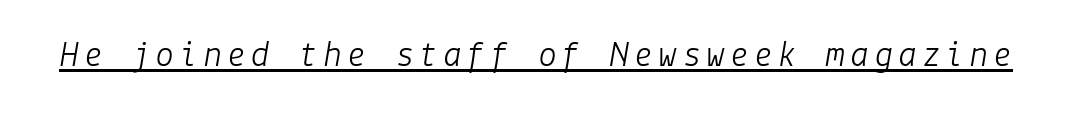
Q: Is the text bold? A: No.
Q: Is the text italic (slanted)? A: Yes, it leans right by about 9 degrees.
Q: Is the text underlined? A: Yes.
Q: Width (condensed, normal, or wide)? A: Normal.
Q: Stroke contrast? A: Low.
Q: x-height? A: Medium.
